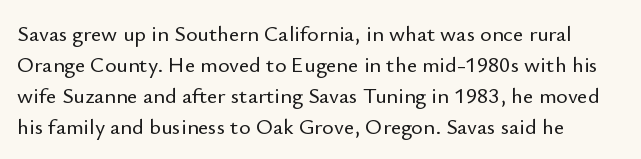
The image shows 22 px text type, upright; set normal line spacing (1.41x), normal letter spacing, not underlined.
